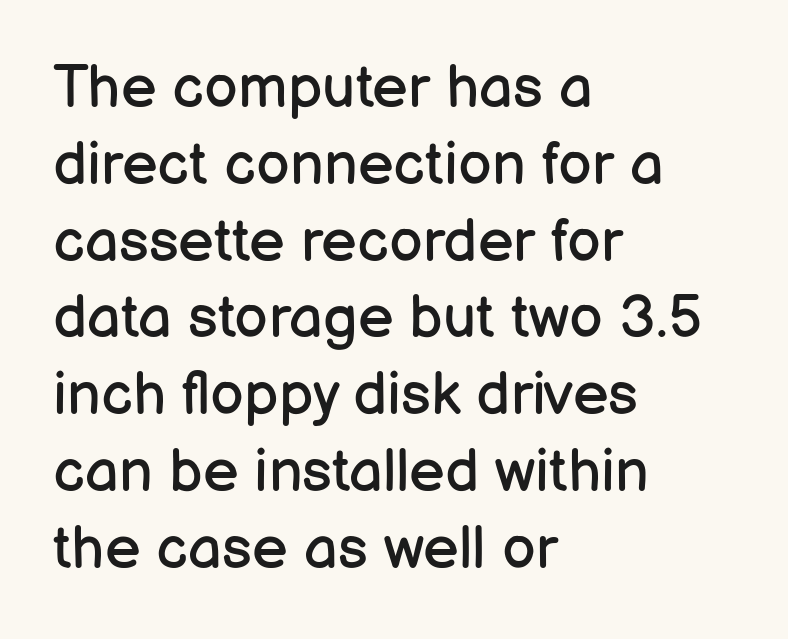
Posture: vertical. Plain, unruled lines of type. Varying glyph widths throughout — classic text-font behaviour. Bold? No — there's no thickening of the strokes. Notice how the passage keeps a crisp vertical edge on the left only. The characters display no serif detailing; their extremities are plain.
